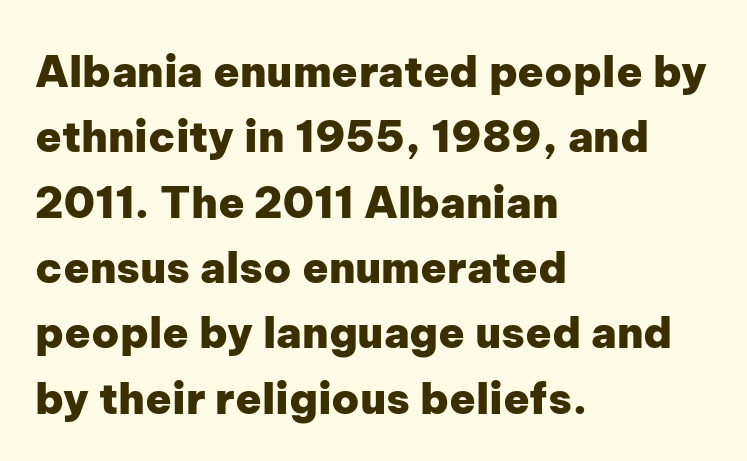
Q: Is the text bold? A: Yes.
Q: Is the text italic (slanted)? A: No, it is upright.
Q: Is the typeface a serif or a sans-serif typeface? A: Sans-serif.
Q: Is the text underlined? A: No.
Q: How is the paragraph aligned? A: Left-aligned.
Q: Is the spacing between letters normal or unusually wide? A: Normal.
Q: Is the spacing between lines tight, normal or loose? A: Normal.
Q: Width (condensed, normal, or wide)? A: Normal.
Q: Stroke contrast? A: Low.
Q: x-height? A: Medium.
Q: Monospaced? A: No.
